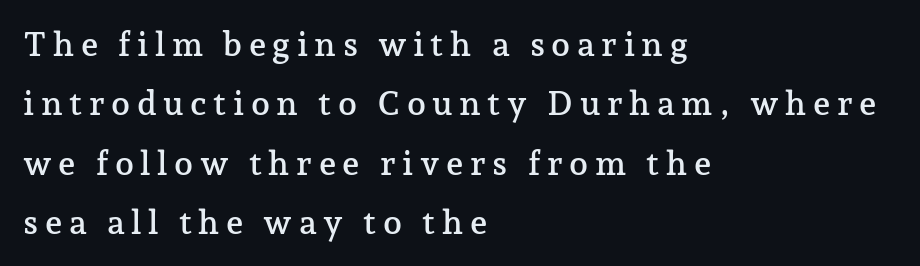
{"serif": "yes", "italic": "no", "width": "normal", "stroke_contrast": "low", "x_height": "medium", "monospaced": "no", "underline": "no", "align": "left", "line_spacing_ratio": 1.75, "glyph_px": 34}
